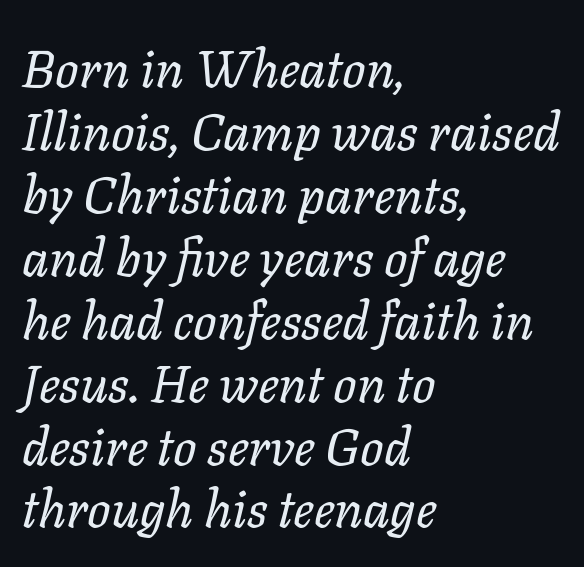
Q: Is the text bold? A: No.
Q: Is the text italic (slanted)? A: Yes, it leans right by about 11 degrees.
Q: Is the text underlined? A: No.
Q: How is the paragraph aligned? A: Left-aligned.
Q: Is the spacing between letters normal or unusually wide? A: Normal.
Q: Width (condensed, normal, or wide)? A: Normal.
Q: Stroke contrast? A: Low.
Q: x-height? A: Medium.
Q: Monospaced? A: No.
